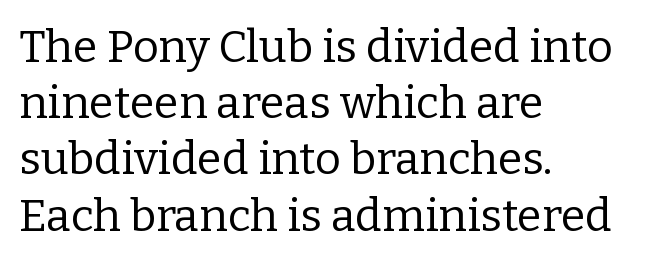
A roman cut, with each character standing at attention. The passage shown is typed in a proportional face where columns would drift. Quick note: underline off. No letter is thick-stroked: the sample isn't bold. Look at the tracking — it's just the regular setting, nothing added. One glance says typical: line gaps are just what's usual.
